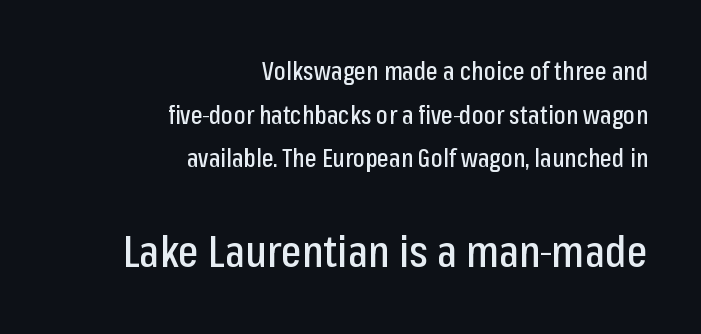
The image shows 44 px condensed sans-serif type, upright; set right-aligned, line spacing 1.75x, normal letter spacing, not underlined; the second (bottom) block is 1.76x larger; low stroke contrast and a medium x-height.
